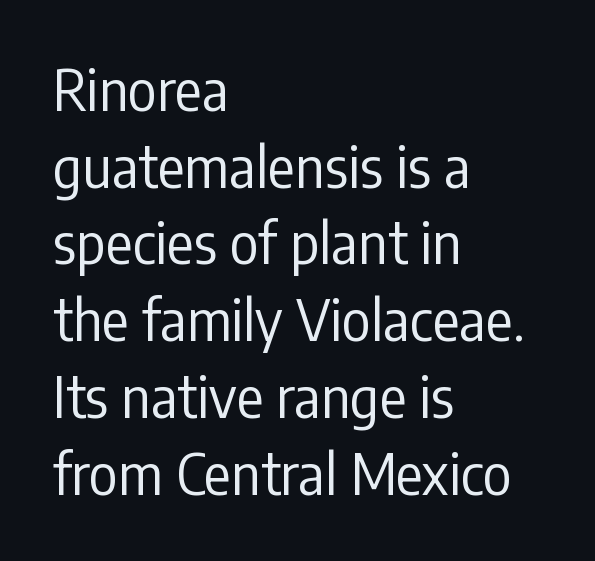
The image shows 56 px regular-weight, condensed sans-serif type, upright; set left-aligned, normal line spacing (1.37x), normal letter spacing, not underlined; low stroke contrast and a medium x-height.
